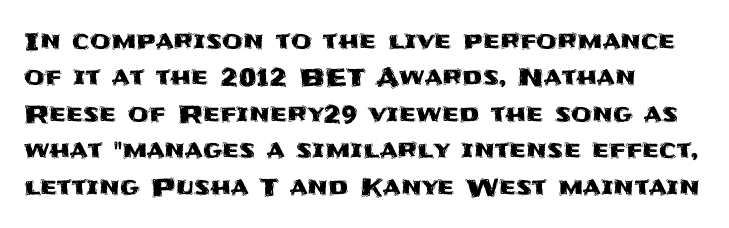
The image shows 24 px text type, upright; set left-aligned, normal line spacing (1.52x), normal letter spacing, not underlined.
